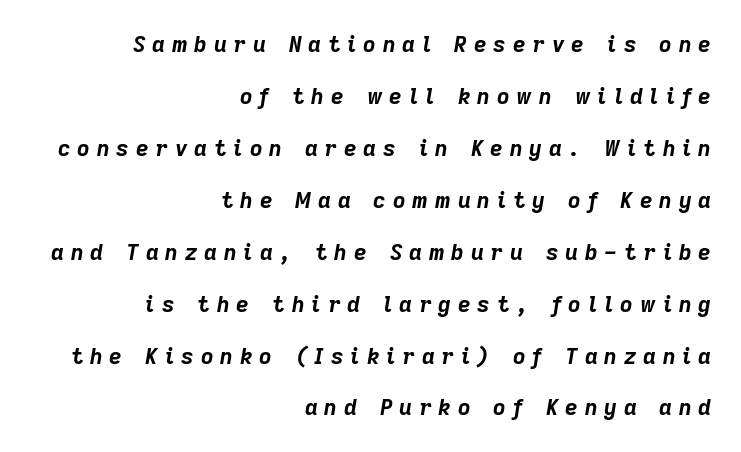
The image shows 22 px bold type, italic (leaning right); set right-aligned, loose line spacing (2.36x), unusually wide letter spacing (+0.31 em), not underlined.
